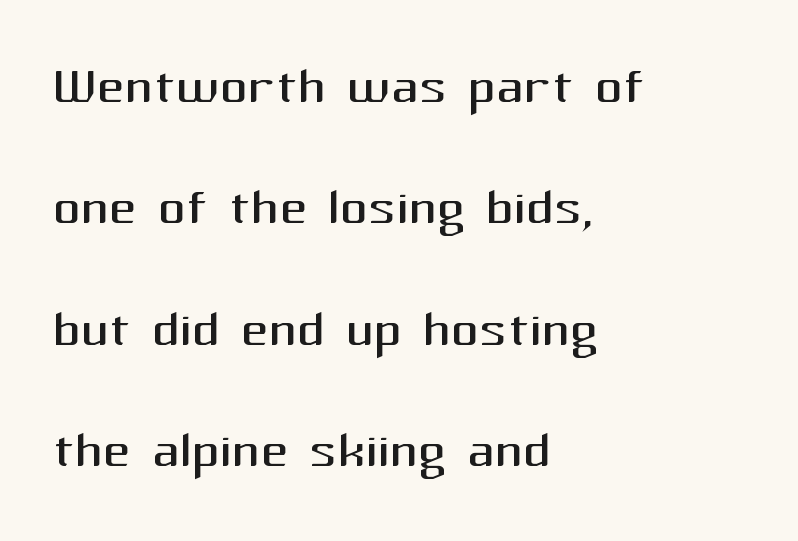
The passage shown is typed in a proportional face where columns would drift. Look at the tracking — it's just the regular setting, nothing added. These lines are composed in type without serifs. Teacher's note: observe the even left margin — that is flush-left alignment. The glyphs are unaccompanied by any horizontal stroke below them.
